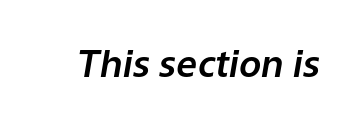
The image shows 37 px text type, italic (leaning right); set normal letter spacing, not underlined; low stroke contrast and a medium x-height.
